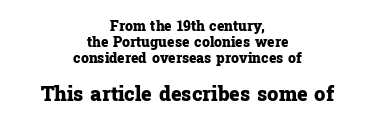
{"italic": "no", "bold": "yes", "underline": "no", "align": "center", "line_spacing": "tight", "line_spacing_ratio": 1.15, "letter_spacing": "normal", "letter_spacing_em": 0.0, "larger_block": "second", "size_ratio": 1.43, "glyph_px": 20}
